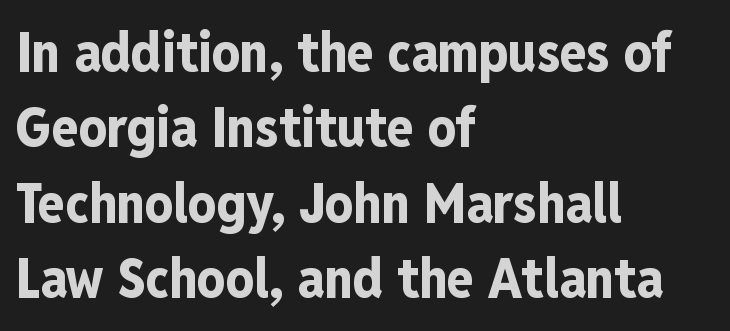
{"serif": "no", "italic": "no", "bold": "yes", "weight": "bold", "width": "condensed", "stroke_contrast": "low", "x_height": "medium", "monospaced": "no", "underline": "no", "align": "left", "line_spacing": "normal", "line_spacing_ratio": 1.37, "letter_spacing": "normal", "letter_spacing_em": 0.0, "glyph_px": 55}
